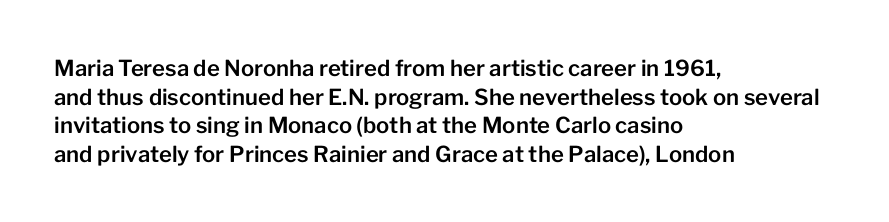
{"italic": "no", "underline": "no", "align": "left", "line_spacing": "normal", "line_spacing_ratio": 1.3, "letter_spacing": "normal", "letter_spacing_em": 0.0, "glyph_px": 22}
